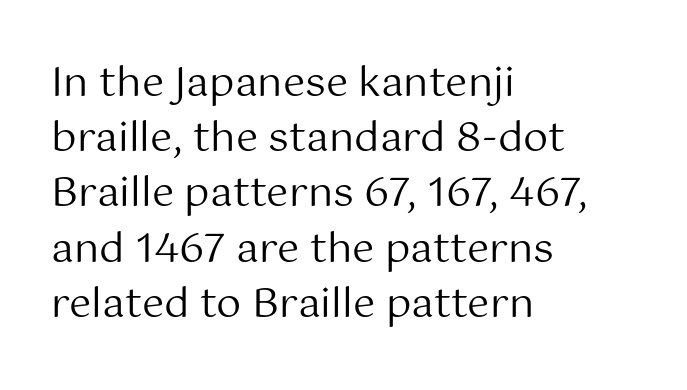
{"serif": "no", "italic": "no", "bold": "no", "weight": "regular", "width": "normal", "stroke_contrast": "medium", "x_height": "medium", "monospaced": "no", "underline": "no", "align": "left", "line_spacing": "normal", "line_spacing_ratio": 1.38, "letter_spacing": "normal", "letter_spacing_em": 0.0, "glyph_px": 40}
